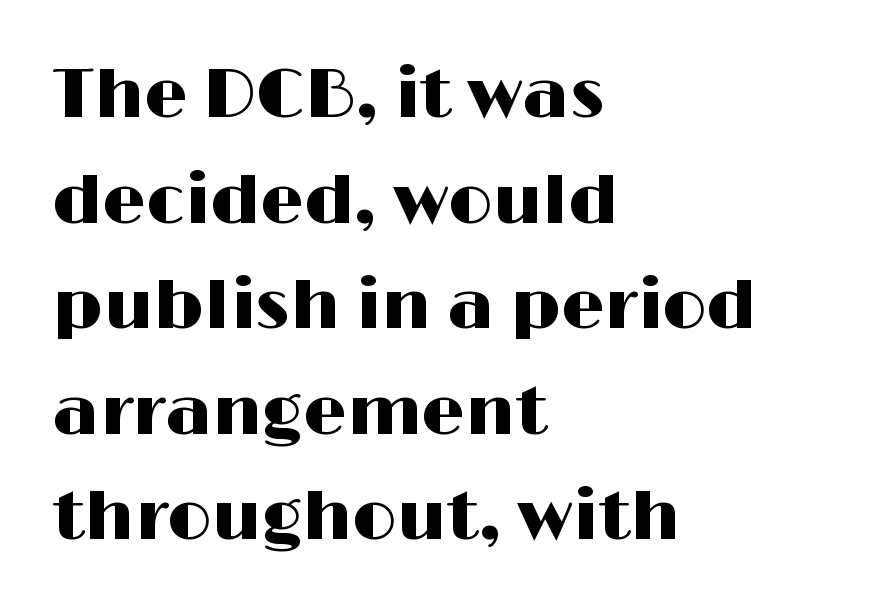
{"serif": "no", "italic": "no", "width": "wide", "stroke_contrast": "high", "x_height": "medium", "monospaced": "no", "underline": "no", "align": "left", "line_spacing": "normal", "line_spacing_ratio": 1.53, "letter_spacing": "normal", "letter_spacing_em": 0.0, "glyph_px": 69}
